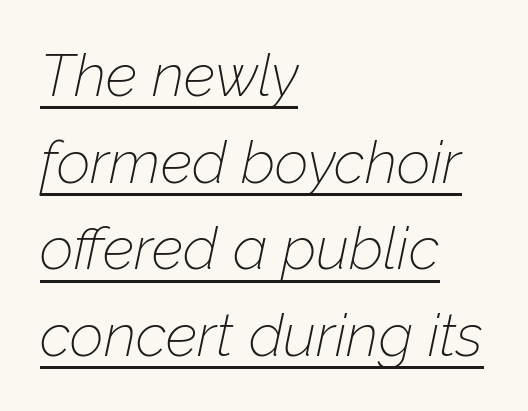
The image shows 59 px thin type, italic (leaning right); set left-aligned, normal line spacing (1.47x), normal letter spacing, underlined; low stroke contrast and a medium x-height.
